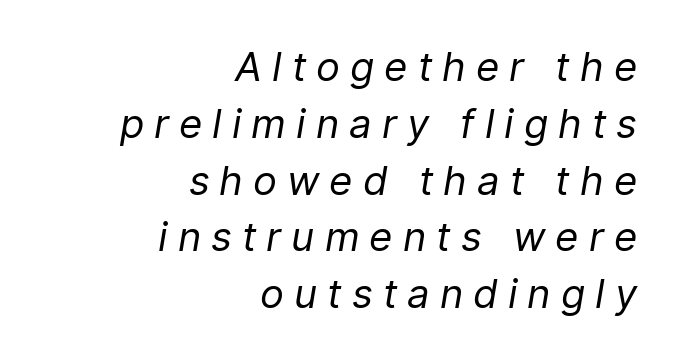
The image shows 40 px regular-weight type, italic (leaning right); set right-aligned, normal line spacing (1.42x), unusually wide letter spacing (+0.25 em), not underlined; low stroke contrast and a medium x-height.
